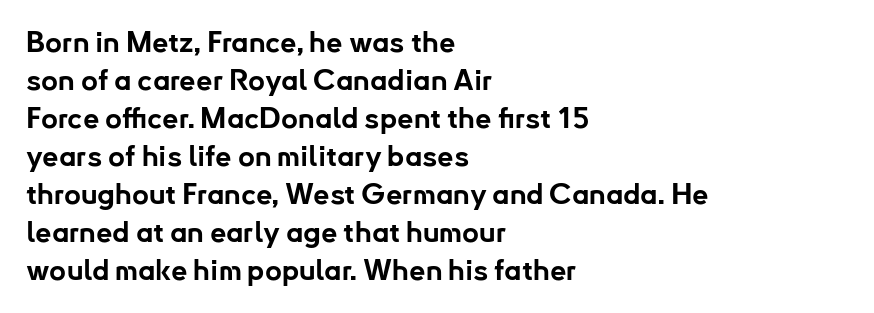
Leftover space on each line is placed entirely after the last word. The text was rendered using a sans face with plain stroke endings. Observe the ordinary spacing: letters are neighbours, not strangers. You could not count columns in this text — the font is proportionally spaced. Honestly, the row spacing looks completely unremarkable. Strokes here are thick enough to call this a true bold.
